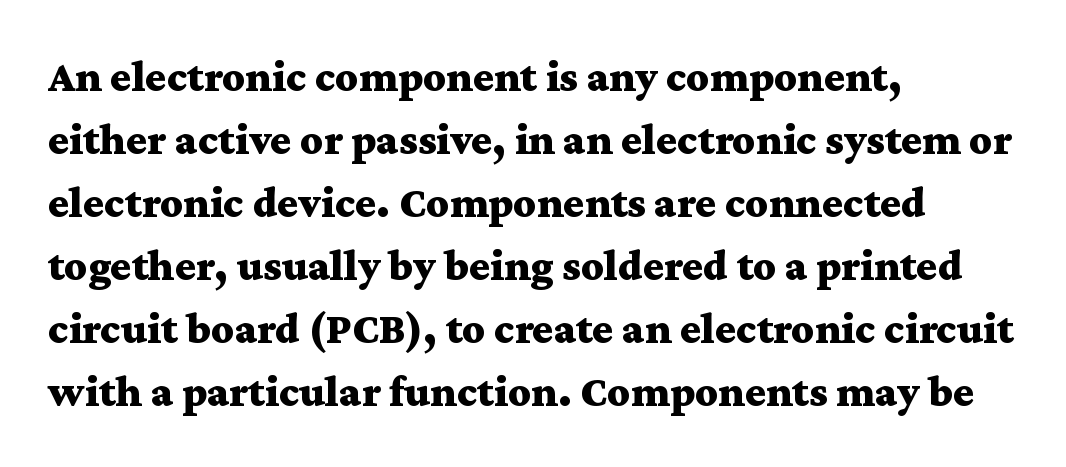
You can tell it's not italic because the verticals are truly vertical. Horizontal alignment here is leftward, the default for most running prose. Each letter keeps its own natural width here, so spacing adapts to shape. Heft: maximum for text — a bold.
